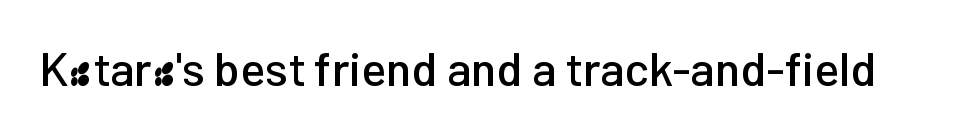
Each letter keeps its own natural width here, so spacing adapts to shape. A typesetter would label this face a sans. Bare-footed words on every line. The passage shown has conventional tracking throughout.
